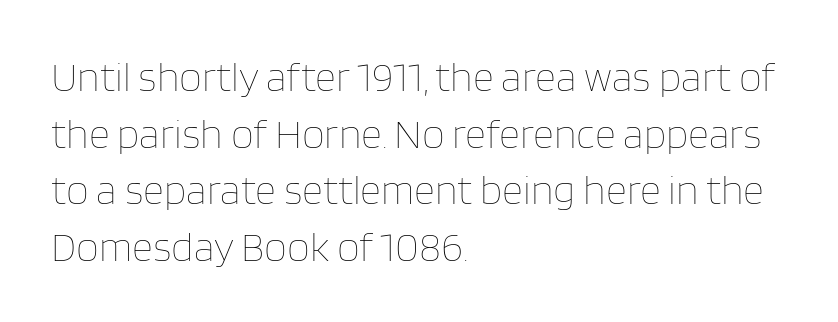
The image shows 41 px thin type, upright; set left-aligned, normal line spacing (1.38x), normal letter spacing, not underlined; low stroke contrast and a large x-height.
